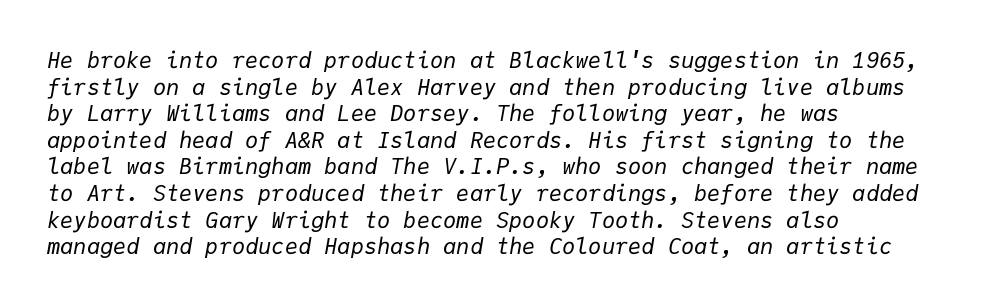
Italic? Definitely — the glyphs are oblique. Letter spacing: default. The passage shown is not underscored anywhere. A student would call this left alignment; a typographer would say flush left, rag right. Think standard paragraph weight, or any step lighter than that.
